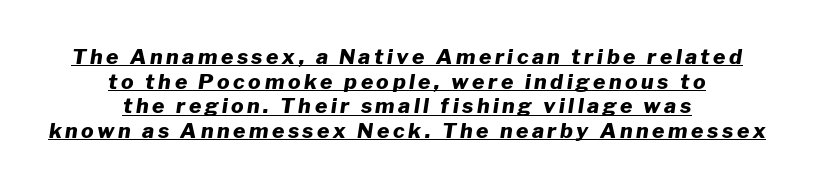
Q: Is the text bold? A: Yes.
Q: Is the text italic (slanted)? A: Yes, it leans right by about 8 degrees.
Q: Is the text underlined? A: Yes.
Q: How is the paragraph aligned? A: Centered.
